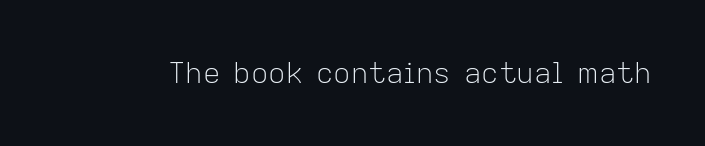
Q: Is the text bold? A: No.
Q: Is the text italic (slanted)? A: No, it is upright.
Q: Is the typeface a serif or a sans-serif typeface? A: Sans-serif.
Q: Is the text underlined? A: No.
Q: Is the spacing between letters normal or unusually wide? A: Normal.
Q: Width (condensed, normal, or wide)? A: Normal.
Q: Stroke contrast? A: Low.
Q: x-height? A: Medium.
Q: Monospaced? A: No.
